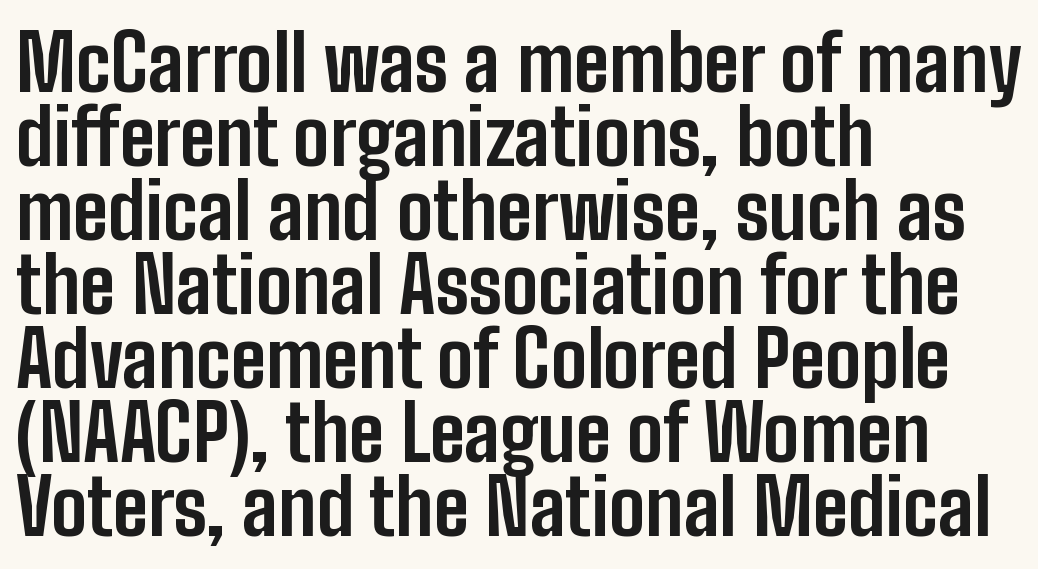
You could not count columns in this text — the font is proportionally spaced. The area under the type is left untouched. Emphasis by weight is at full strength: bold. Line spacing here is tight. Compared with typical body copy, the letter spacing here is the same. When letters stand straight like this, we call the style roman or upright.
